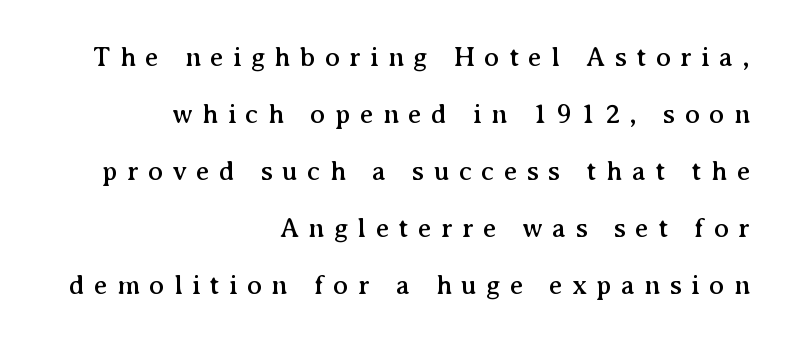
Does the type have serifs? Yes, each stem ends in a small foot. In terms of letterspacing, this is a distinctly airy, spread setting. Spacing verdict: proportional, widths tailored to each character. A roman cut, with each character standing at attention. Line spacing here is loose. A bare baseline throughout the passage.
